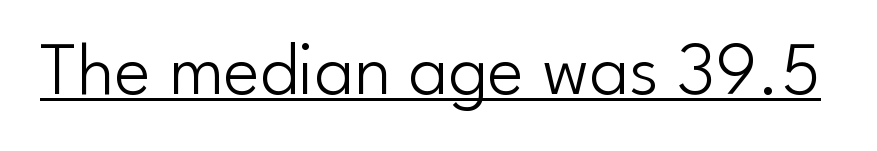
Tracking here is standard; glyphs follow each other at the usual distance. Note: no serifs on the glyphs. No italicization has been applied; the sample stays upright. Underlining? Definitely there.
